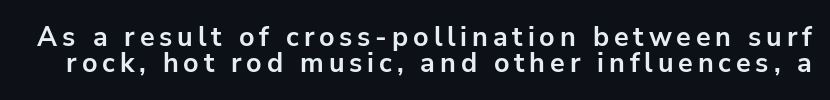
{"italic": "no", "bold": "yes", "underline": "no", "line_spacing": "tight", "line_spacing_ratio": 0.95, "glyph_px": 27}
